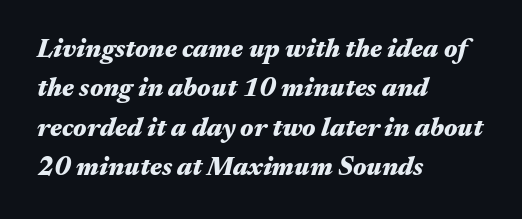
Rendered with sloped, italic letterforms. Bold? Absolutely — the strokes are thick and heavy. The ragged edge is on the right, which tells us the setting is flush left. Regarding leading, the lines here are spaced in the standard way. Bare-footed words on every line.
